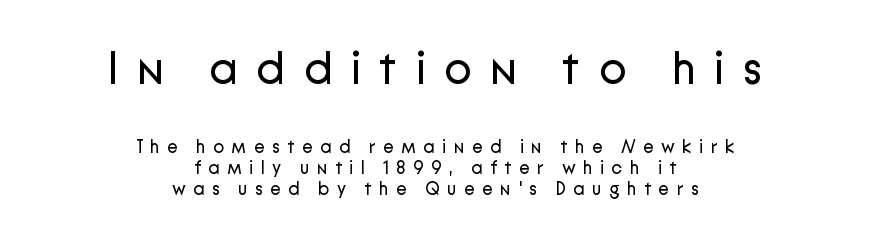
Q: Is the text bold? A: No.
Q: Is the text italic (slanted)? A: No, it is upright.
Q: Is the typeface a serif or a sans-serif typeface? A: Sans-serif.
Q: Is the text underlined? A: No.
Q: How is the paragraph aligned? A: Centered.
Q: Is the spacing between letters normal or unusually wide? A: Unusually wide.
Q: Which block of text is set in a larger size, the first (top) or the second (bottom)? A: The first (top) one.
Q: Width (condensed, normal, or wide)? A: Normal.
Q: Stroke contrast? A: Low.
Q: x-height? A: Medium.
Q: Monospaced? A: No.
